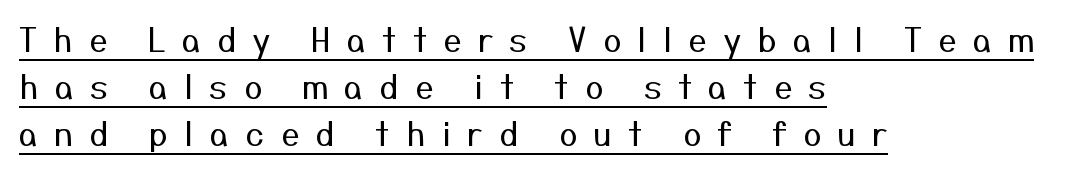
Q: Is the text bold? A: No.
Q: Is the text italic (slanted)? A: No, it is upright.
Q: Is the typeface a serif or a sans-serif typeface? A: Sans-serif.
Q: Is the text underlined? A: Yes.
Q: How is the paragraph aligned? A: Left-aligned.
Q: Is the spacing between letters normal or unusually wide? A: Unusually wide.
Q: Is the spacing between lines tight, normal or loose? A: Normal.
Q: Width (condensed, normal, or wide)? A: Normal.
Q: Stroke contrast? A: Medium.
Q: x-height? A: Medium.
Q: Monospaced? A: No.
